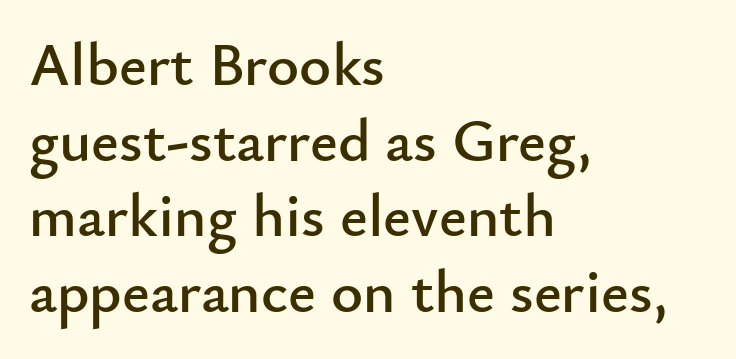
Words float on clear page, feet unadorned. The rendering keeps characters at their native spacing. Does the copy run flush right? No — it runs flush left. You can tell it's not italic because the verticals are truly vertical.
